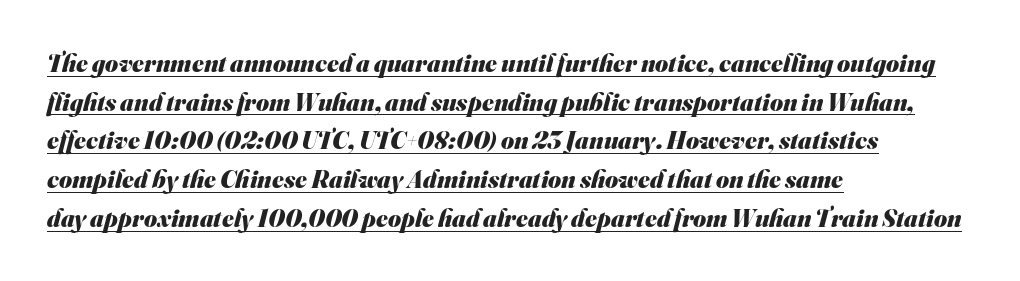
Q: Is the text bold? A: Yes.
Q: Is the text underlined? A: Yes.
Q: How is the paragraph aligned? A: Left-aligned.
Q: Is the spacing between letters normal or unusually wide? A: Normal.
Q: Is the spacing between lines tight, normal or loose? A: Normal.
